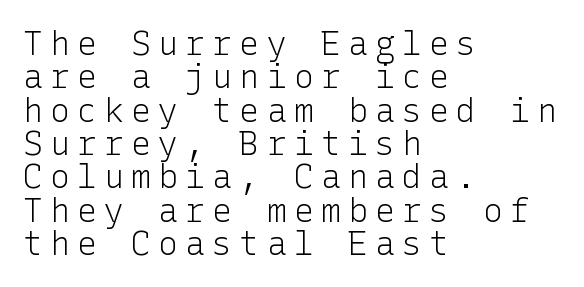
Q: Is the text bold? A: No.
Q: Is the text italic (slanted)? A: No, it is upright.
Q: Is the typeface a serif or a sans-serif typeface? A: Sans-serif.
Q: Is the text underlined? A: No.
Q: How is the paragraph aligned? A: Left-aligned.
Q: Is the spacing between letters normal or unusually wide? A: Unusually wide.
Q: Is the spacing between lines tight, normal or loose? A: Tight.
Q: Width (condensed, normal, or wide)? A: Normal.
Q: Stroke contrast? A: Low.
Q: x-height? A: Medium.
